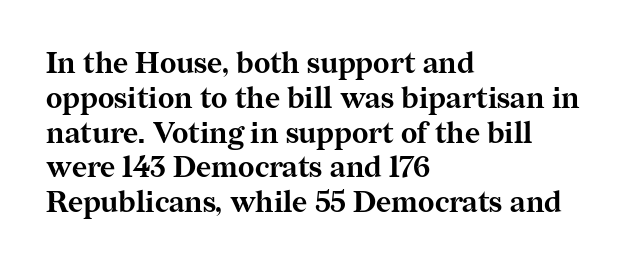
The typesetter chose a ragged-right arrangement here. Designer's note — italics off, roman on. These lines are rendered in a variable-pitch font. Small tapered or slab feet sit at the stroke ends, so this counts as serif.
